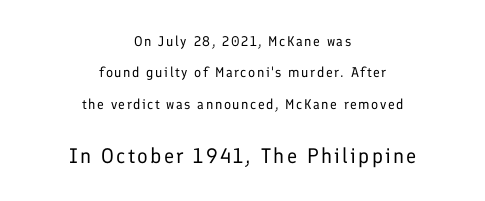
{"italic": "no", "bold": "no", "underline": "no", "align": "center", "line_spacing": "loose", "line_spacing_ratio": 2.24, "larger_block": "second", "size_ratio": 1.5, "glyph_px": 21}
